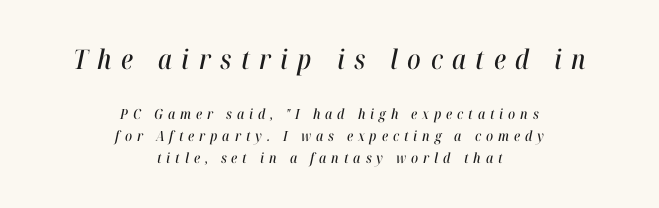
Q: Is the text italic (slanted)? A: Yes, it leans right by about 12 degrees.
Q: Is the text underlined? A: No.
Q: How is the paragraph aligned? A: Centered.
Q: Is the spacing between letters normal or unusually wide? A: Unusually wide.
Q: Is the spacing between lines tight, normal or loose? A: Normal.
Q: Which block of text is set in a larger size, the first (top) or the second (bottom)? A: The first (top) one.
